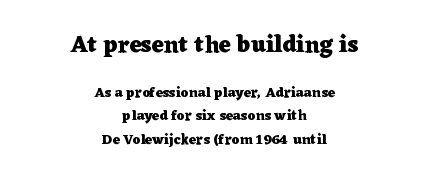
{"italic": "no", "bold": "yes", "underline": "no", "align": "center", "line_spacing": "normal", "line_spacing_ratio": 1.65, "letter_spacing": "normal", "letter_spacing_em": 0.0, "larger_block": "first", "size_ratio": 1.64, "glyph_px": 23}
